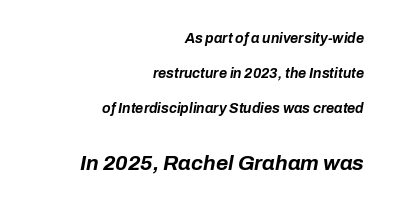
{"italic": "yes", "lean": "right", "slant_degrees": 10, "bold": "yes", "underline": "no", "align": "right", "line_spacing": "loose", "line_spacing_ratio": 2.49, "letter_spacing": "normal", "letter_spacing_em": 0.0, "larger_block": "second", "size_ratio": 1.5, "glyph_px": 21}
